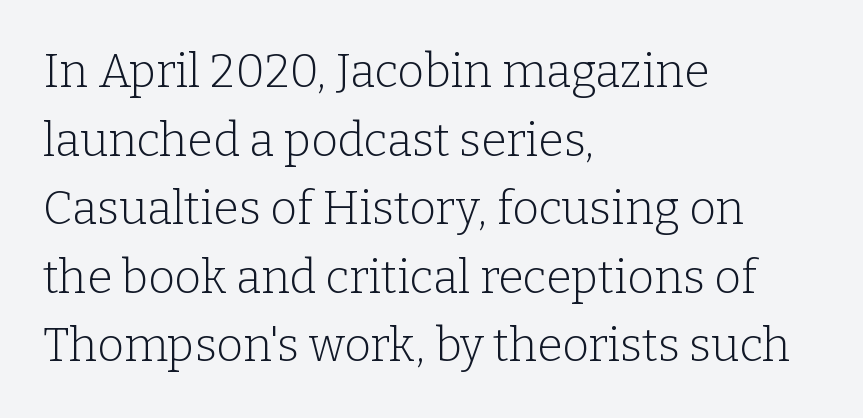
There is no visible air inserted between adjacent glyphs. The rendering uses natural spacing where letterforms have individual widths. A serif font was chosen for this passage. Counters stay open thanks to moderate or lighter strokes. Casual observation: everything's shoved over to the left. Type without underlining.
